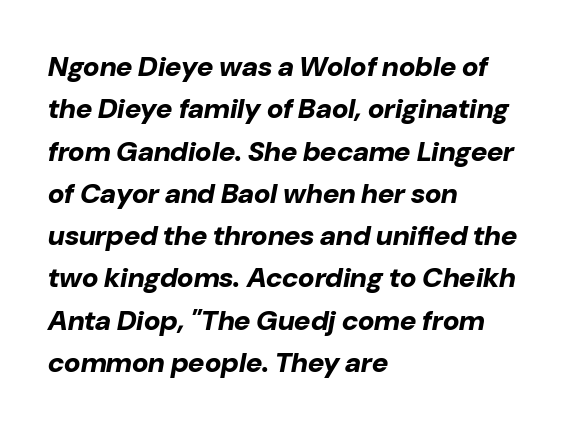
Q: Is the text bold? A: Yes.
Q: Is the text italic (slanted)? A: Yes, it leans right by about 10 degrees.
Q: Is the text underlined? A: No.
Q: How is the paragraph aligned? A: Left-aligned.
Q: Is the spacing between letters normal or unusually wide? A: Normal.
Q: Is the spacing between lines tight, normal or loose? A: Normal.
Q: Width (condensed, normal, or wide)? A: Normal.
Q: Stroke contrast? A: Low.
Q: x-height? A: Medium.
Q: Monospaced? A: No.
